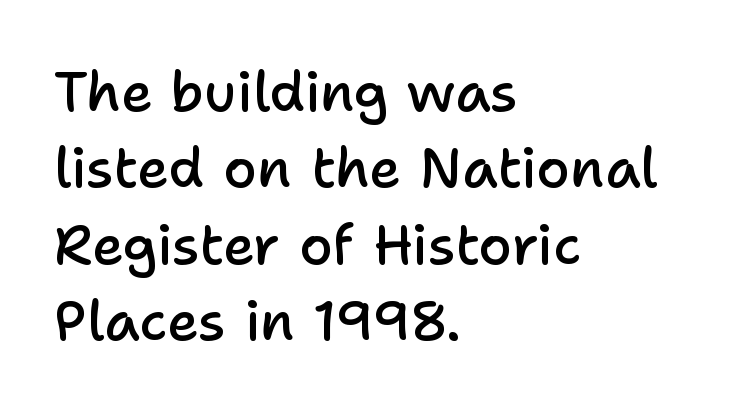
{"serif": "no", "italic": "no", "bold": "semi", "weight": "semibold", "width": "normal", "stroke_contrast": "low", "x_height": "medium", "monospaced": "no", "underline": "no", "align": "left", "line_spacing": "normal", "line_spacing_ratio": 1.39, "letter_spacing": "normal", "letter_spacing_em": 0.0, "glyph_px": 55}
